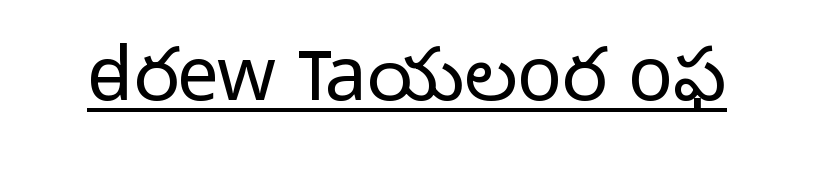
Q: Is the text bold? A: No.
Q: Is the text italic (slanted)? A: No, it is upright.
Q: Is the typeface a serif or a sans-serif typeface? A: Sans-serif.
Q: Is the text underlined? A: Yes.
Q: Is the spacing between letters normal or unusually wide? A: Normal.
Q: Width (condensed, normal, or wide)? A: Normal.
Q: Stroke contrast? A: Low.
Q: x-height? A: Medium.
Q: Monospaced? A: No.
